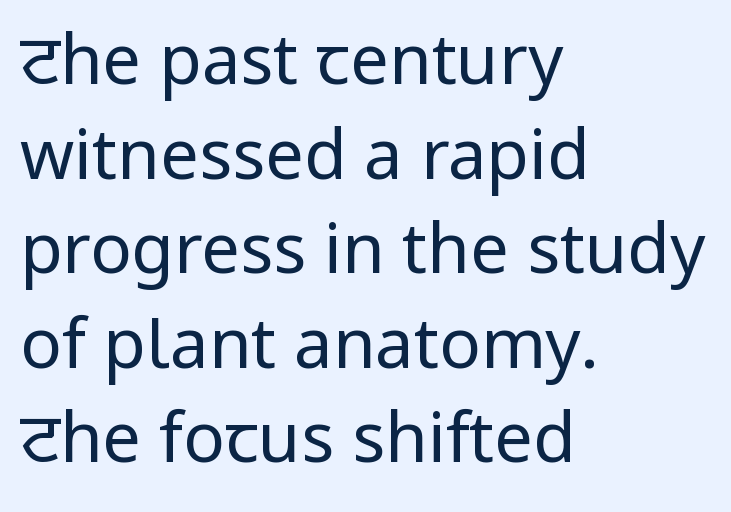
{"serif": "no", "italic": "no", "bold": "no", "weight": "regular", "width": "normal", "stroke_contrast": "low", "x_height": "medium", "monospaced": "no", "underline": "no", "align": "left", "line_spacing": "normal", "line_spacing_ratio": 1.37, "letter_spacing": "normal", "letter_spacing_em": 0.0, "glyph_px": 69}
